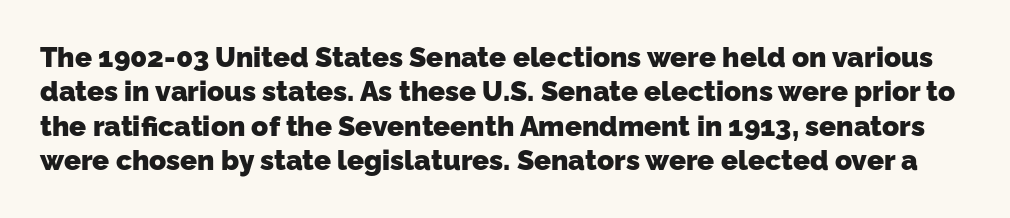
{"serif": "no", "bold": "yes", "weight": "heavy", "width": "normal", "stroke_contrast": "low", "x_height": "medium", "monospaced": "no", "underline": "no", "line_spacing_ratio": 1.23, "letter_spacing": "normal", "letter_spacing_em": 0.0, "glyph_px": 28}
